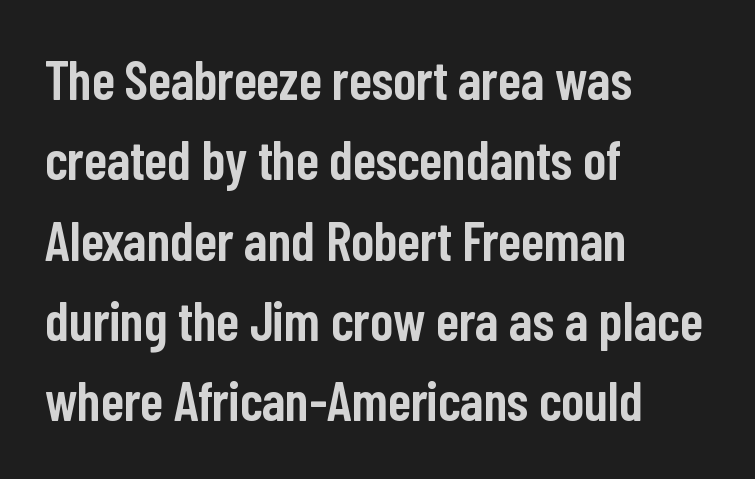
{"serif": "no", "italic": "no", "bold": "semi", "weight": "semibold", "width": "condensed", "stroke_contrast": "low", "x_height": "medium", "monospaced": "no", "underline": "no", "align": "left", "line_spacing": "normal", "line_spacing_ratio": 1.46, "letter_spacing": "normal", "letter_spacing_em": 0.0, "glyph_px": 55}
